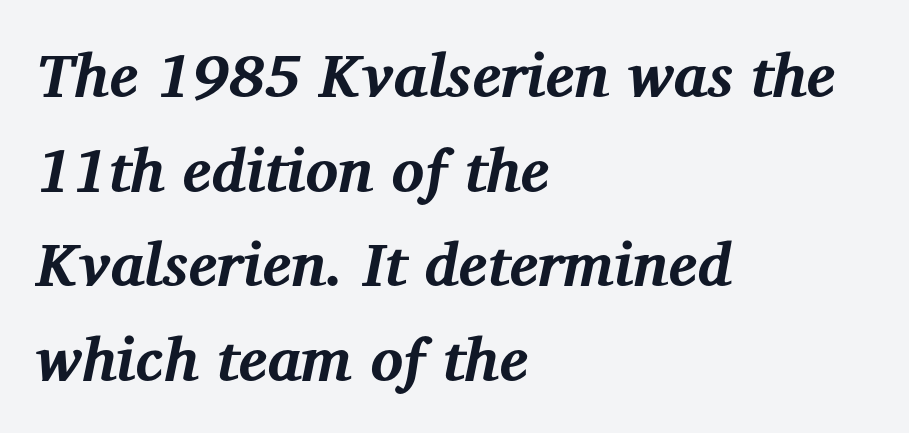
{"serif": "yes", "italic": "yes", "lean": "right", "slant_degrees": 12, "bold": "yes", "weight": "bold", "width": "normal", "stroke_contrast": "medium", "x_height": "medium", "monospaced": "no", "underline": "no", "align": "left", "line_spacing": "normal", "line_spacing_ratio": 1.55, "letter_spacing": "normal", "letter_spacing_em": 0.0, "glyph_px": 61}
